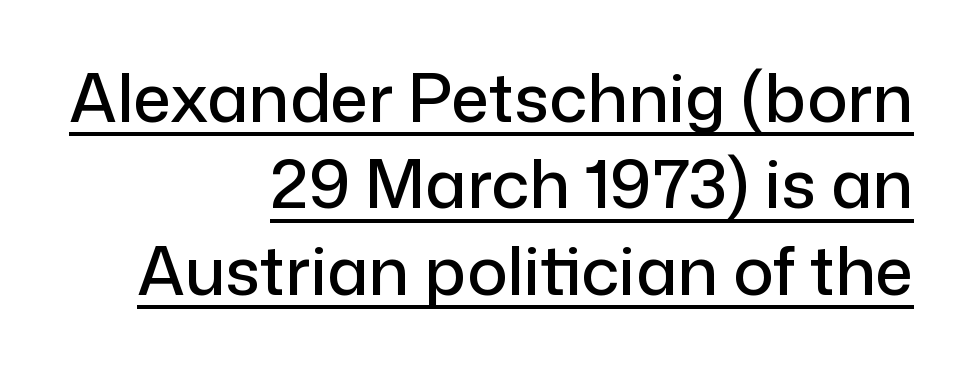
{"serif": "no", "italic": "no", "width": "normal", "stroke_contrast": "low", "x_height": "medium", "monospaced": "no", "underline": "yes", "align": "right", "line_spacing": "normal", "line_spacing_ratio": 1.29, "letter_spacing": "normal", "letter_spacing_em": 0.0, "glyph_px": 67}
